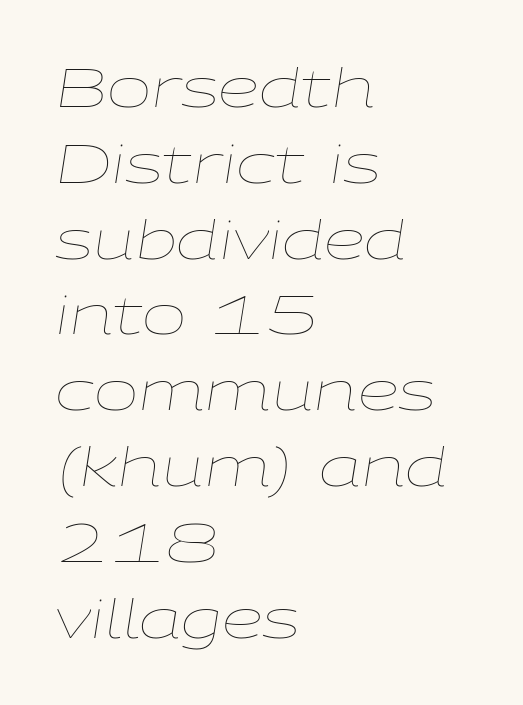
{"italic": "yes", "lean": "right", "slant_degrees": 9, "bold": "no", "weight": "thin", "width": "wide", "stroke_contrast": "low", "x_height": "medium", "monospaced": "no", "underline": "no", "align": "left", "line_spacing": "normal", "line_spacing_ratio": 1.43, "letter_spacing": "normal", "letter_spacing_em": 0.0, "glyph_px": 53}
